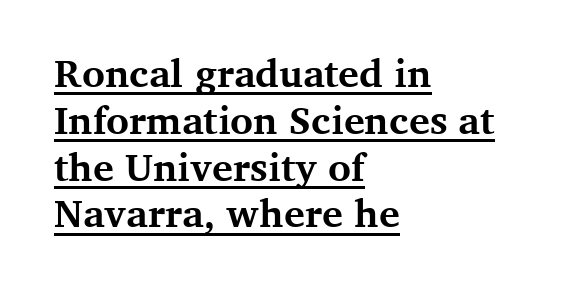
Q: Is the text bold? A: Yes.
Q: Is the text italic (slanted)? A: No, it is upright.
Q: Is the typeface a serif or a sans-serif typeface? A: Serif.
Q: Is the text underlined? A: Yes.
Q: How is the paragraph aligned? A: Left-aligned.
Q: Is the spacing between letters normal or unusually wide? A: Normal.
Q: Width (condensed, normal, or wide)? A: Normal.
Q: Stroke contrast? A: Medium.
Q: x-height? A: Medium.
Q: Monospaced? A: No.
